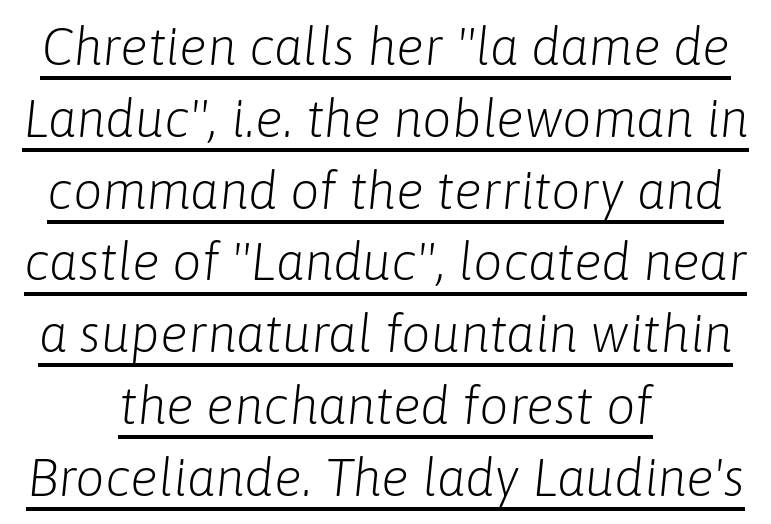
{"italic": "yes", "lean": "right", "slant_degrees": 6, "bold": "no", "weight": "light", "width": "normal", "stroke_contrast": "low", "x_height": "medium", "monospaced": "no", "underline": "yes", "align": "center", "line_spacing": "normal", "line_spacing_ratio": 1.38, "letter_spacing": "normal", "letter_spacing_em": 0.0, "glyph_px": 52}
